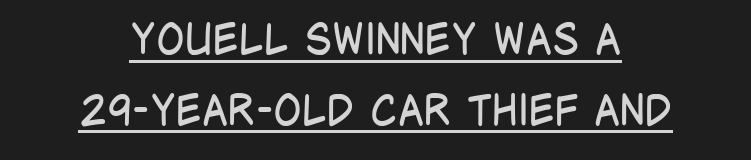
Casual observation: everything's sitting right in the middle. This is the regular roman posture of the typeface. Are there feet on the stems? There aren't — it's a sans. Words appear dense and cohesive because spacing is normal.
